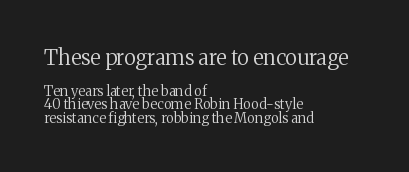
The image shows 21 px text type, upright; set left-aligned, tight line spacing (0.99x), normal letter spacing, not underlined; the first (top) block is 1.5x larger.
